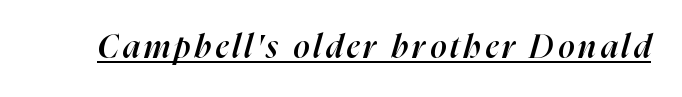
Q: Is the text bold? A: Semi-bold.
Q: Is the text italic (slanted)? A: Yes, it leans right by about 16 degrees.
Q: Is the text underlined? A: Yes.
Q: Width (condensed, normal, or wide)? A: Normal.
Q: Stroke contrast? A: High.
Q: x-height? A: Medium.
Q: Monospaced? A: No.
